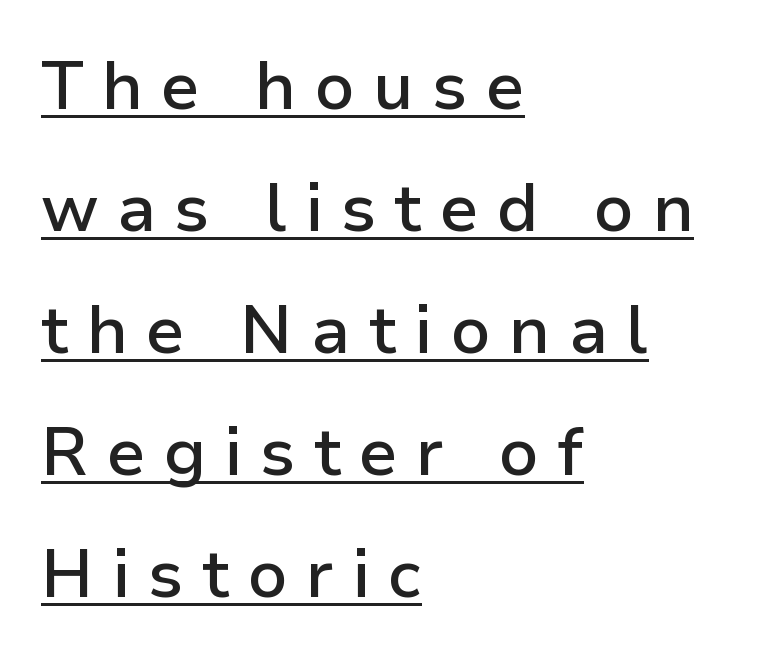
Q: Is the text bold? A: Semi-bold.
Q: Is the text italic (slanted)? A: No, it is upright.
Q: Is the typeface a serif or a sans-serif typeface? A: Sans-serif.
Q: Is the text underlined? A: Yes.
Q: How is the paragraph aligned? A: Left-aligned.
Q: Is the spacing between letters normal or unusually wide? A: Unusually wide.
Q: Width (condensed, normal, or wide)? A: Normal.
Q: Stroke contrast? A: Low.
Q: x-height? A: Medium.
Q: Monospaced? A: No.
